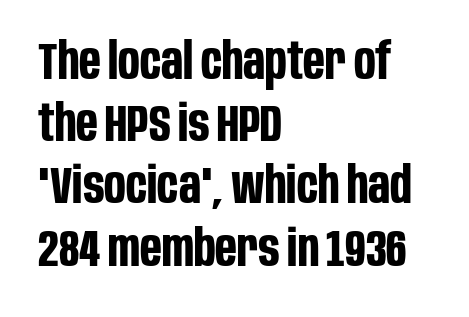
The image shows 51 px bold, condensed sans-serif type, upright; set left-aligned, line spacing 1.22x, normal letter spacing, not underlined; low stroke contrast and a large x-height.
